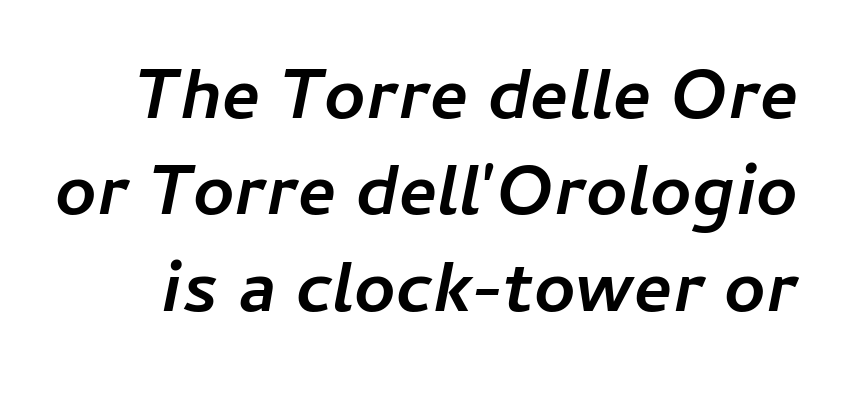
{"italic": "yes", "lean": "right", "slant_degrees": 11, "bold": "yes", "weight": "semibold", "width": "normal", "stroke_contrast": "low", "x_height": "medium", "monospaced": "no", "underline": "no", "line_spacing": "normal", "line_spacing_ratio": 1.34, "letter_spacing": "normal", "letter_spacing_em": 0.0, "glyph_px": 72}
